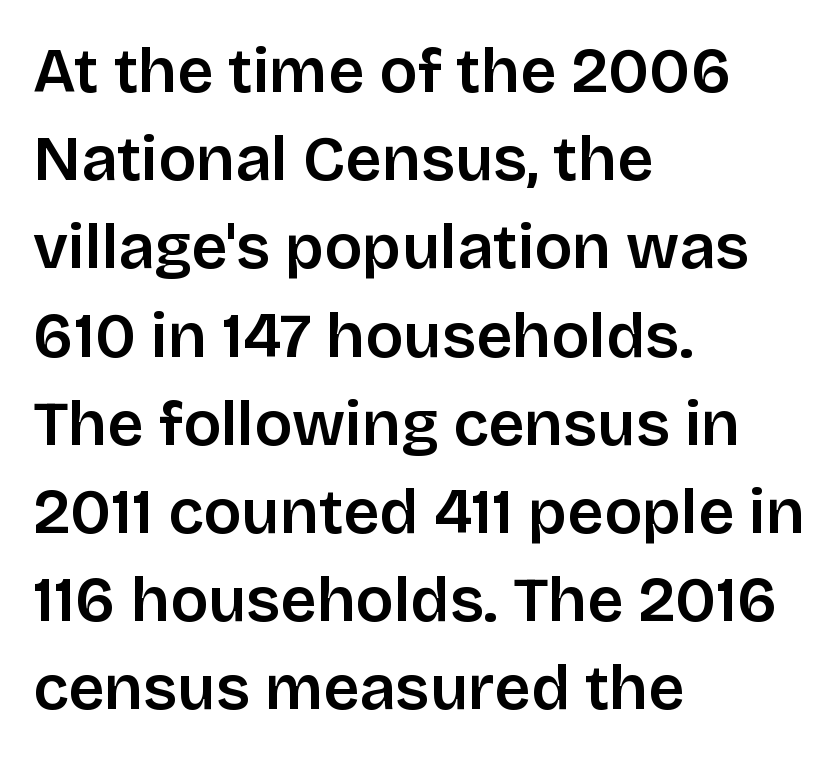
{"serif": "no", "italic": "no", "bold": "semi", "weight": "semibold", "width": "normal", "stroke_contrast": "low", "x_height": "large", "monospaced": "no", "underline": "no", "align": "left", "line_spacing": "normal", "line_spacing_ratio": 1.4, "letter_spacing": "normal", "letter_spacing_em": 0.0, "glyph_px": 63}
